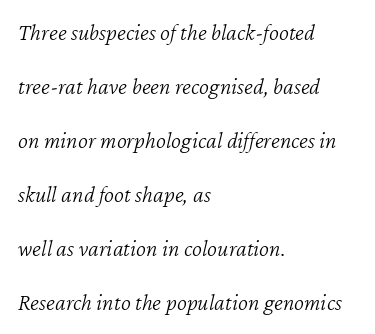
{"italic": "yes", "lean": "right", "slant_degrees": 12, "bold": "no", "underline": "no", "align": "left", "line_spacing": "loose", "line_spacing_ratio": 2.25, "letter_spacing": "normal", "letter_spacing_em": 0.0, "glyph_px": 24}
